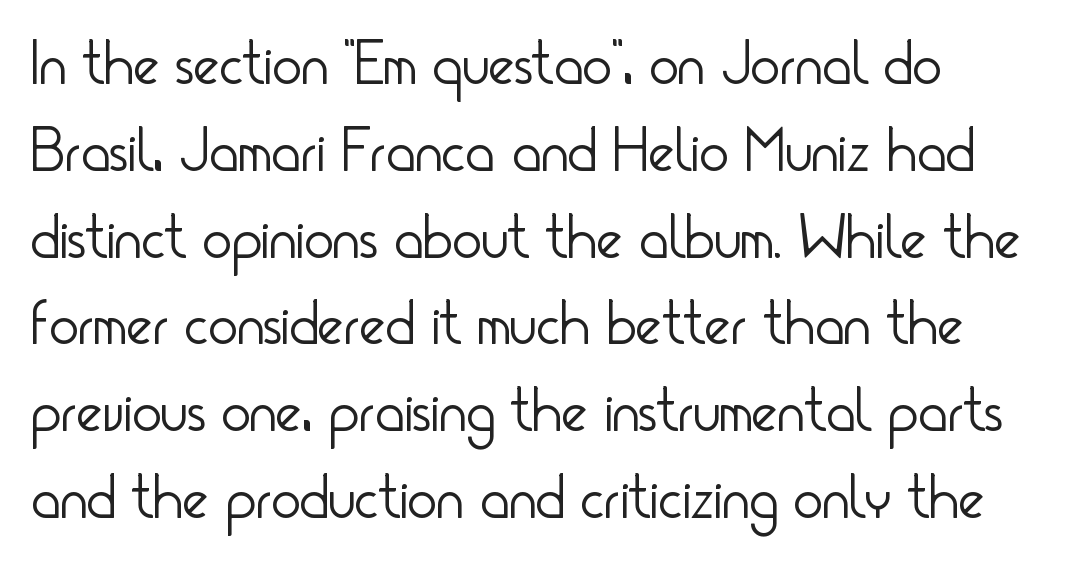
The rendering uses natural spacing where letterforms have individual widths. Reading down the column, the eye jumps a familiar distance to each next line. Beneath every word, the page is bare. Letters have the restrained weight of plain body copy at most. The font's upright variant was chosen for this text. The rendering shows plain stroke endings on the letterforms — a sans-serif design.
